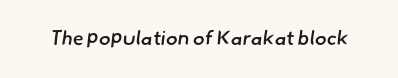
Q: Is the text bold? A: Semi-bold.
Q: Is the text underlined? A: No.
Q: Is the spacing between letters normal or unusually wide? A: Normal.
